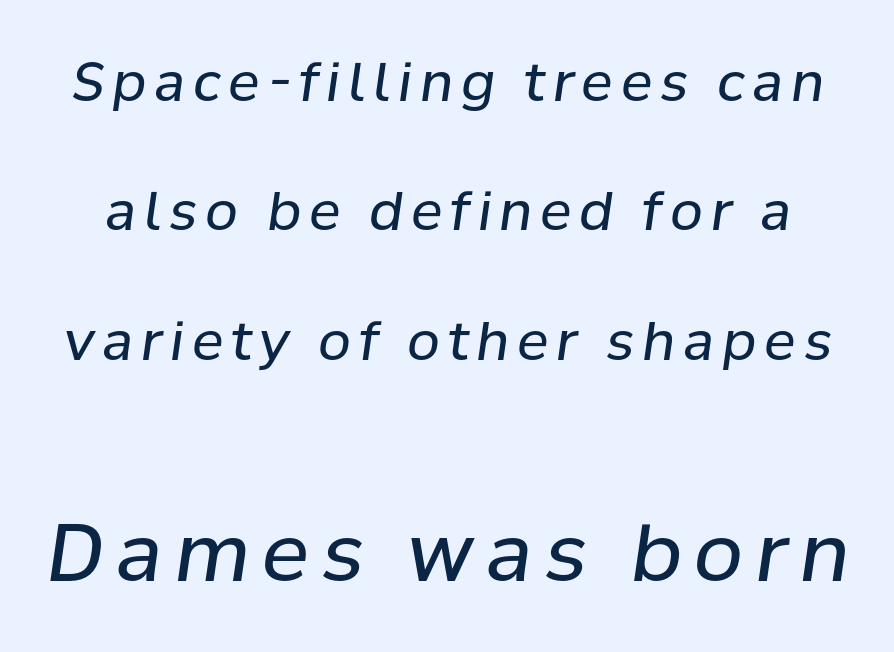
Here the designer chose a conventional face with non-uniform glyph widths. When letters slant like this, we call the style italic. Lines of text with bare space underneath. The rendering enlarges the type as you move from the upper chunk to the lower.
